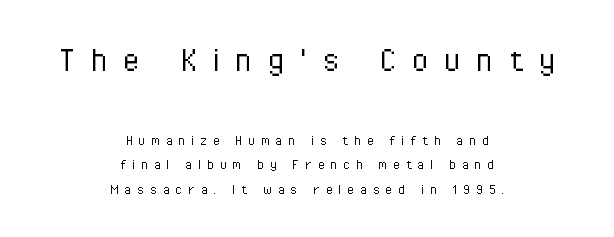
{"serif": "no", "italic": "no", "bold": "no", "weight": "light", "width": "condensed", "stroke_contrast": "low", "x_height": "medium", "monospaced": "no", "underline": "no", "align": "center", "line_spacing": "normal", "line_spacing_ratio": 1.62, "letter_spacing": "wide", "letter_spacing_em": 0.41, "larger_block": "first", "size_ratio": 2.53, "glyph_px": 38}
